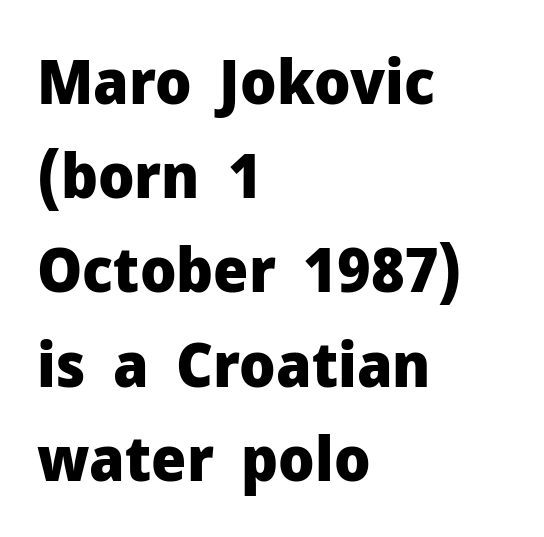
The letters stand upright; this is a roman face. One glance says typical: line gaps are just what's usual. Words appear dense and cohesive because spacing is normal. One-word summary of the alignment: left.
